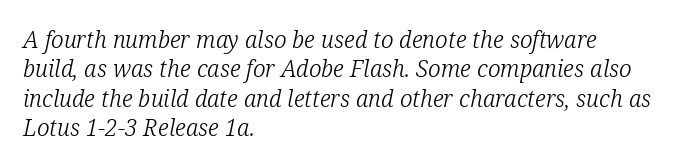
The strip under each line holds only bare page. Stems and bowls with no extra thickness — not bold. The letters sit at their default tracking, neither squeezed nor spread. The text block is weighted toward the left margin, trailing off unevenly rightward.
